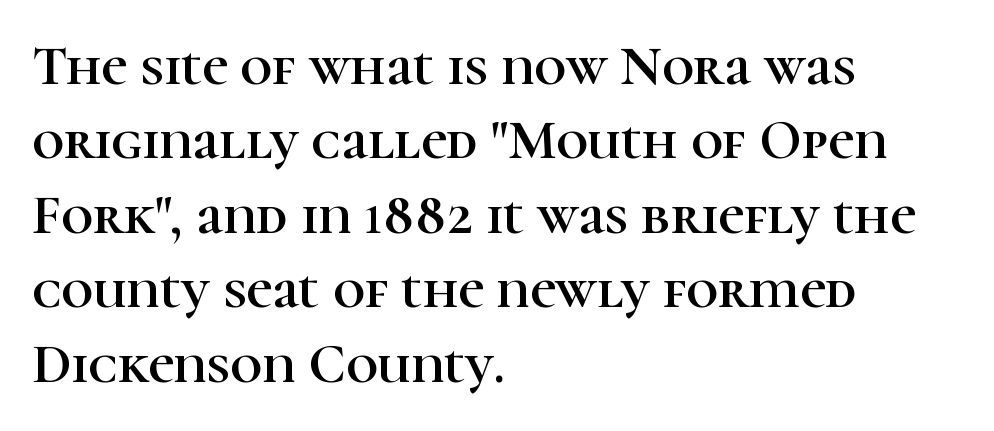
The image shows 56 px serif type, upright; set left-aligned, normal line spacing (1.33x), normal letter spacing, not underlined; high stroke contrast and a medium x-height.
